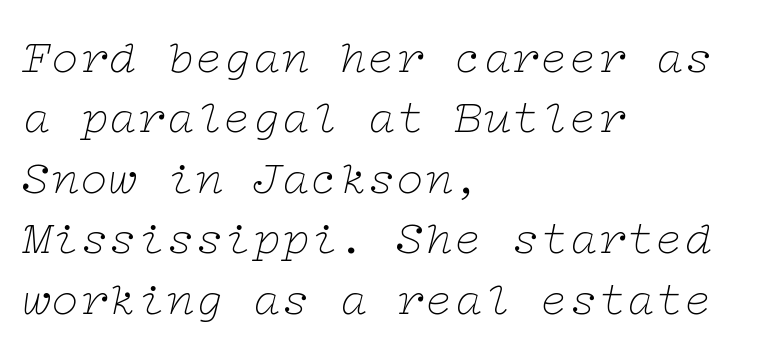
Q: Is the text bold? A: No.
Q: Is the text italic (slanted)? A: Yes, it leans right by about 12 degrees.
Q: Is the typeface a serif or a sans-serif typeface? A: Serif.
Q: Is the text underlined? A: No.
Q: How is the paragraph aligned? A: Left-aligned.
Q: Is the spacing between letters normal or unusually wide? A: Normal.
Q: Is the spacing between lines tight, normal or loose? A: Normal.
Q: Width (condensed, normal, or wide)? A: Wide.
Q: Stroke contrast? A: Low.
Q: x-height? A: Medium.
